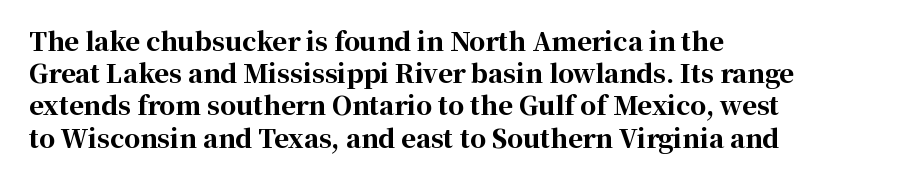
{"italic": "no", "bold": "yes", "underline": "no", "align": "left", "line_spacing": "normal", "line_spacing_ratio": 1.29, "letter_spacing": "normal", "letter_spacing_em": 0.0, "glyph_px": 25}
